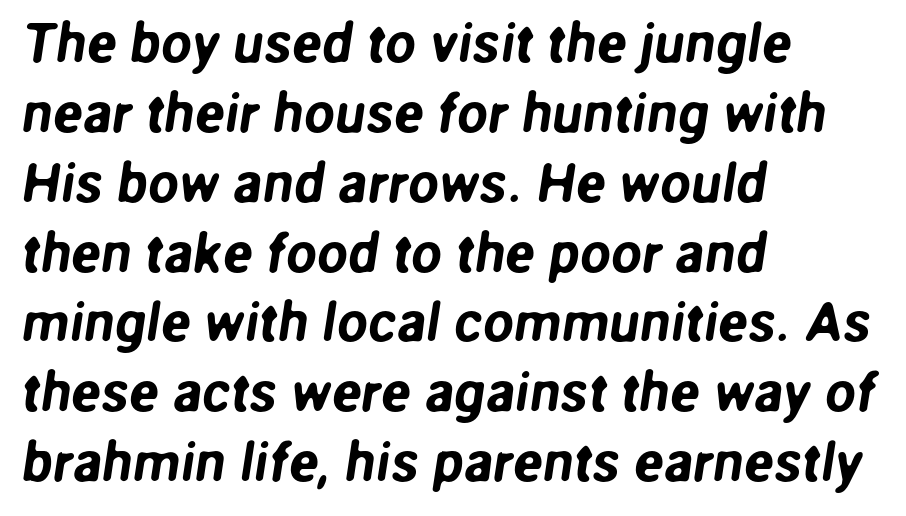
{"serif": "no", "width": "normal", "stroke_contrast": "low", "x_height": "medium", "monospaced": "no", "underline": "no", "align": "left", "line_spacing": "normal", "line_spacing_ratio": 1.27, "letter_spacing": "normal", "letter_spacing_em": 0.0, "glyph_px": 55}
